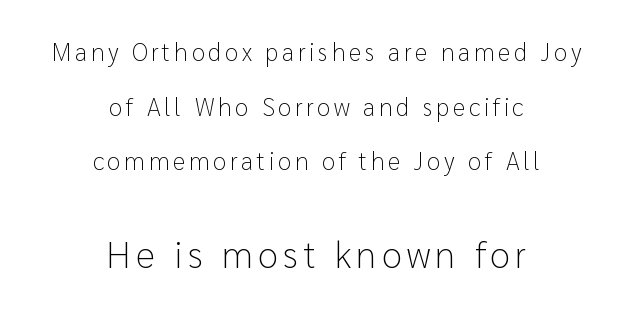
{"serif": "no", "italic": "no", "bold": "no", "weight": "light", "width": "normal", "stroke_contrast": "low", "x_height": "medium", "monospaced": "no", "underline": "no", "align": "center", "line_spacing": "loose", "line_spacing_ratio": 2.19, "larger_block": "second", "size_ratio": 1.48, "glyph_px": 37}
